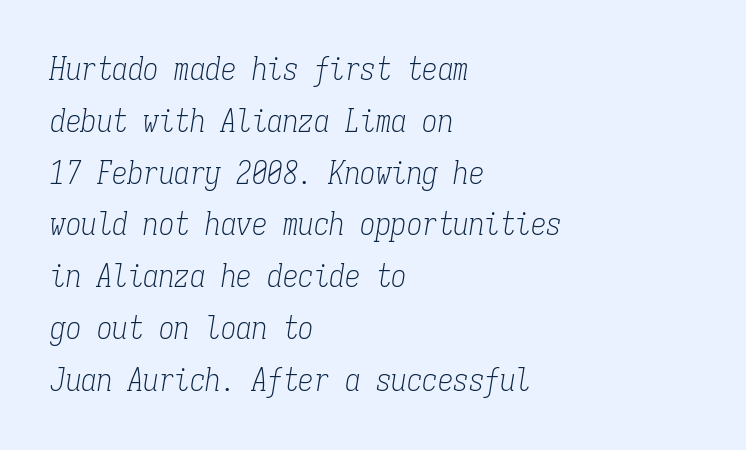
The image shows 31 px light, condensed serif type, italic (leaning right), monospaced; set left-aligned, normal line spacing (1.67x), normal letter spacing, not underlined; low stroke contrast and a medium x-height.
